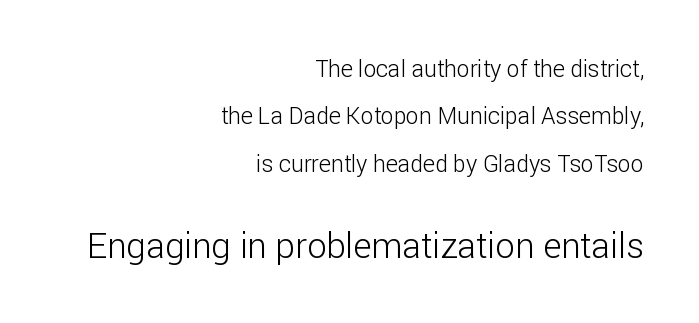
The image shows 35 px light sans-serif type, upright; set right-aligned, loose line spacing (2.06x), normal letter spacing, not underlined; the second (bottom) block is 1.52x larger; low stroke contrast and a medium x-height.
